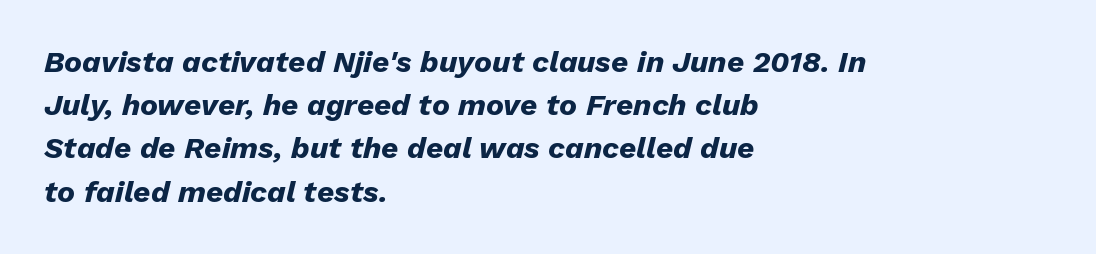
The image shows 30 px heavy type, italic (leaning right); set left-aligned, normal line spacing (1.44x), normal letter spacing, not underlined; low stroke contrast and a medium x-height.
